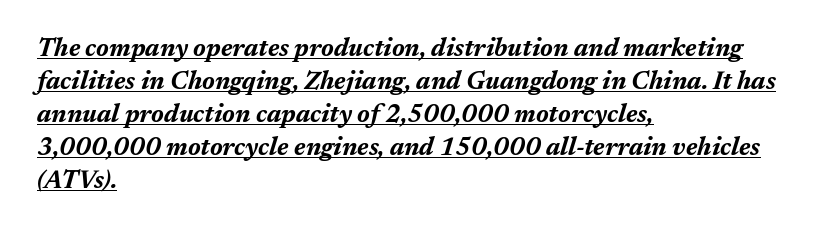
The image shows 25 px bold type, italic (leaning right); set left-aligned, normal line spacing (1.32x), normal letter spacing, underlined.
